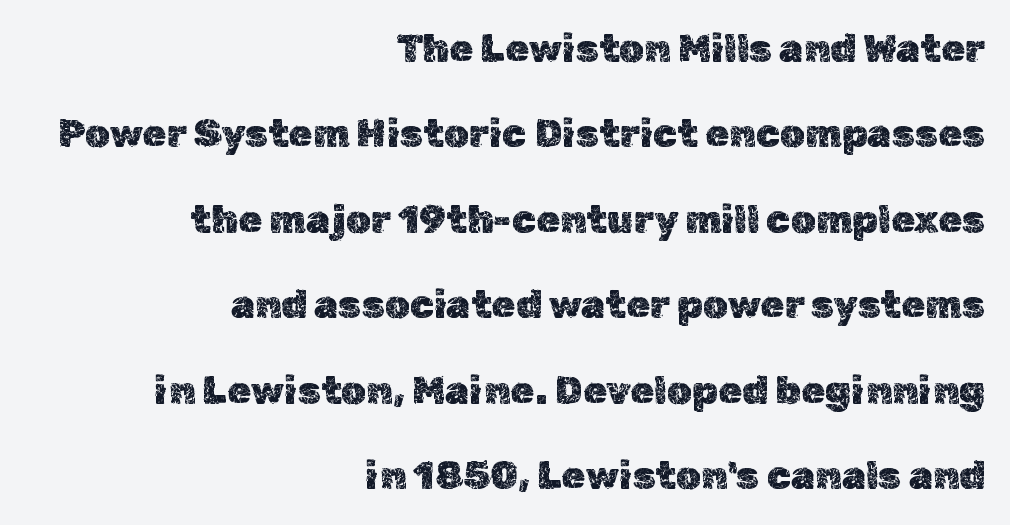
The horizontal fit of the characters is conventional and even. Nobody drew a line under any word here. Layout note: lines flush right. Designer's note — italics off, roman on.
